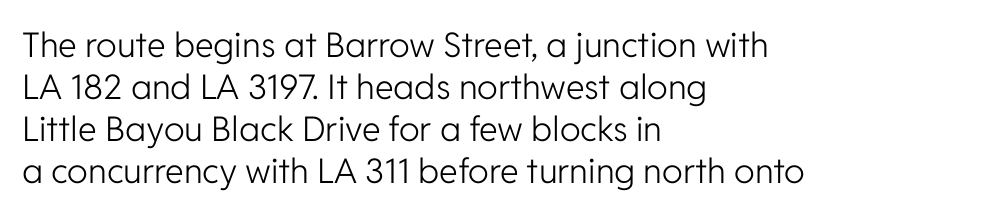
{"serif": "no", "italic": "no", "bold": "no", "weight": "light", "width": "normal", "stroke_contrast": "low", "x_height": "medium", "monospaced": "no", "underline": "no", "align": "left", "line_spacing_ratio": 1.24, "letter_spacing": "normal", "letter_spacing_em": 0.0, "glyph_px": 34}
